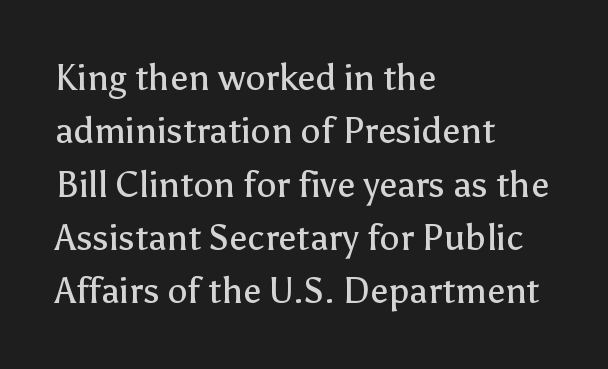
The font's upright variant was chosen for this text. Varying glyph widths throughout — classic text-font behaviour. Horizontal bands of white between lines are of average thickness. Does extra space separate the letters? No, they use regular spacing. Font category for this specimen: sans-serif. Leftover space on each line is placed entirely after the last word.
